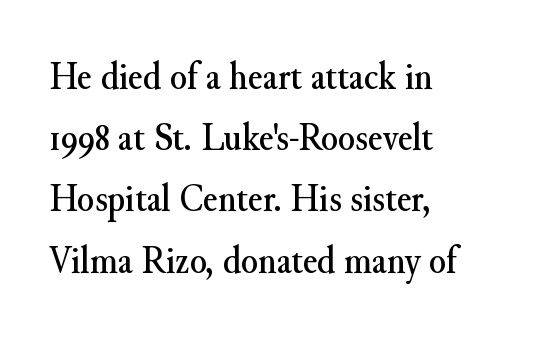
Q: Is the text italic (slanted)? A: No, it is upright.
Q: Is the typeface a serif or a sans-serif typeface? A: Serif.
Q: Is the text underlined? A: No.
Q: How is the paragraph aligned? A: Left-aligned.
Q: Is the spacing between letters normal or unusually wide? A: Normal.
Q: Is the spacing between lines tight, normal or loose? A: Normal.
Q: Width (condensed, normal, or wide)? A: Normal.
Q: Stroke contrast? A: Medium.
Q: x-height? A: Small.
Q: Monospaced? A: No.
